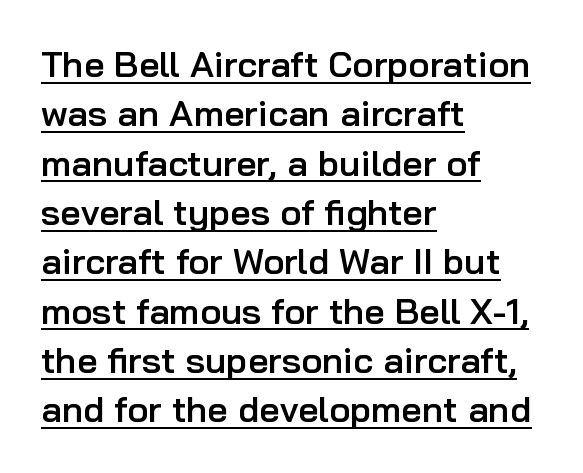
{"serif": "no", "italic": "no", "bold": "semi", "weight": "semibold", "width": "normal", "stroke_contrast": "low", "x_height": "medium", "monospaced": "no", "underline": "yes", "align": "left", "line_spacing": "normal", "line_spacing_ratio": 1.37, "letter_spacing": "normal", "letter_spacing_em": 0.0, "glyph_px": 36}
